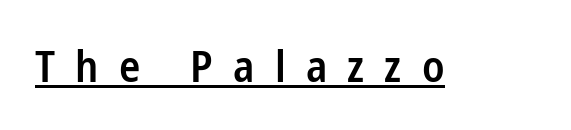
Type style note: lacks serifs. The letterforms stand isolated, each surrounded by extra space. Typographic density is moderately raised because the face is semibold. You can tell it's not italic because the verticals are truly vertical. Looks like regular typesetting: each glyph gets only the width it needs. This is underlined copy, the kind a proofreader might mark for attention.
